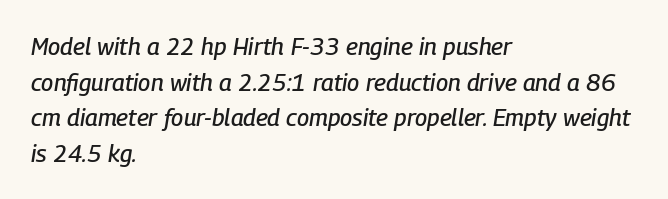
Q: Is the text italic (slanted)? A: Yes, it leans right by about 9 degrees.
Q: Is the text underlined? A: No.
Q: How is the paragraph aligned? A: Left-aligned.
Q: Is the spacing between letters normal or unusually wide? A: Normal.
Q: Is the spacing between lines tight, normal or loose? A: Normal.
